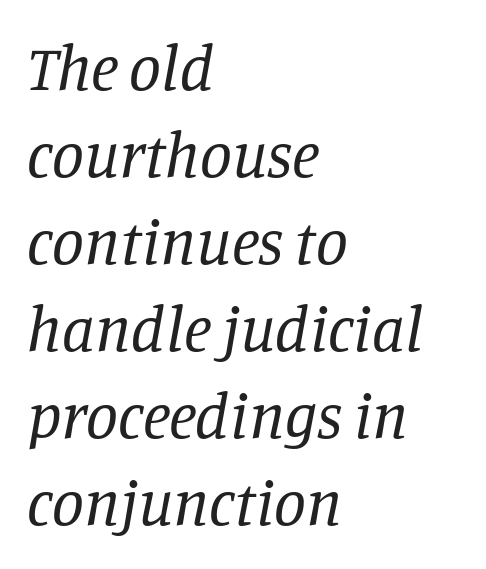
Q: Is the text bold? A: No.
Q: Is the text italic (slanted)? A: Yes, it leans right by about 11 degrees.
Q: Is the typeface a serif or a sans-serif typeface? A: Serif.
Q: Is the text underlined? A: No.
Q: How is the paragraph aligned? A: Left-aligned.
Q: Is the spacing between letters normal or unusually wide? A: Normal.
Q: Is the spacing between lines tight, normal or loose? A: Normal.
Q: Width (condensed, normal, or wide)? A: Normal.
Q: Stroke contrast? A: Low.
Q: x-height? A: Large.
Q: Monospaced? A: No.
